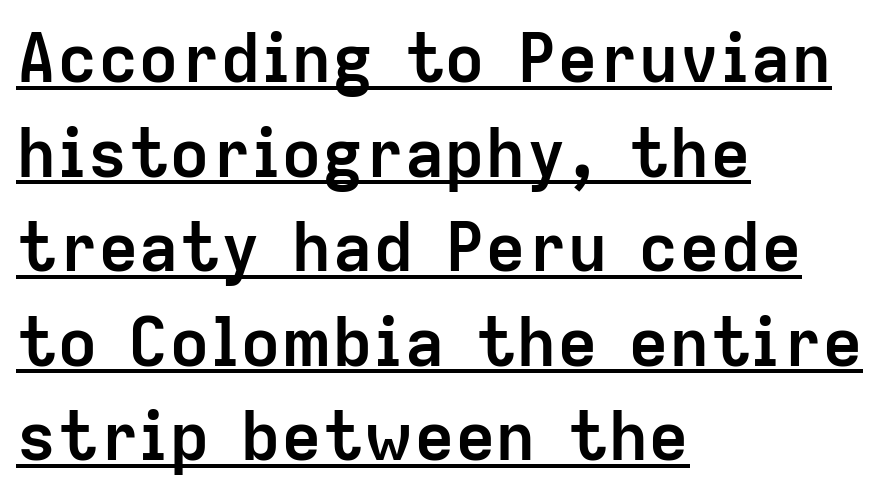
The image shows 68 px semibold sans-serif type, upright; set left-aligned, normal line spacing (1.39x), normal letter spacing, underlined; low stroke contrast and a medium x-height.
